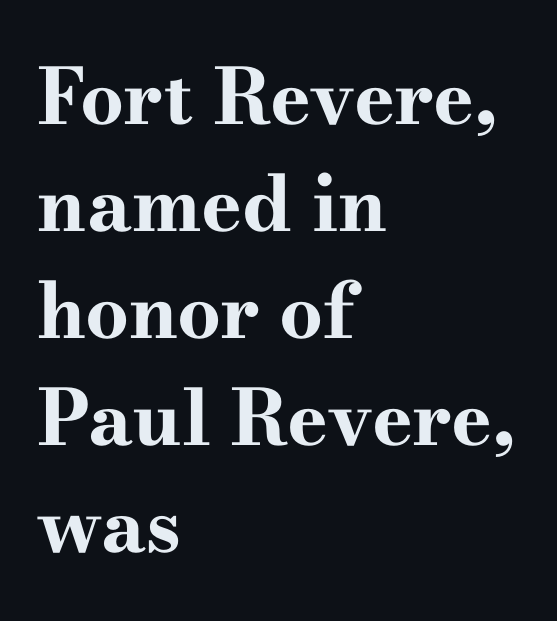
The image shows 77 px bold, wide serif type, upright; set left-aligned, normal line spacing (1.39x), normal letter spacing, not underlined; high stroke contrast and a small x-height.
